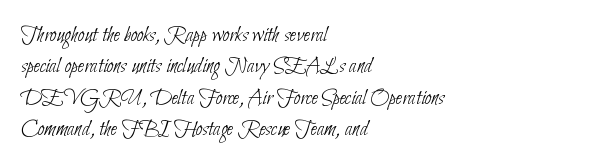
The line texture is even and compact thanks to regular tracking. The passage shown is not underscored anywhere. The typeface has the unassuming heft of standard copy or less. The rendering anchors every line to the left-hand side.
